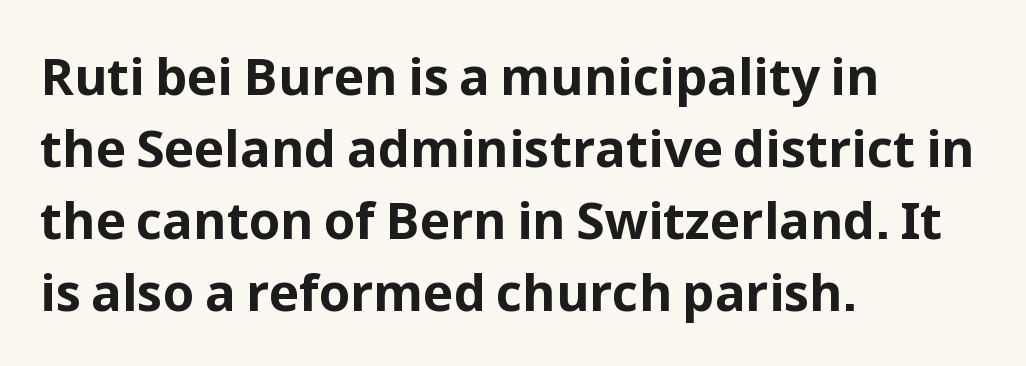
The image shows 51 px bold sans-serif type, upright; set left-aligned, normal line spacing (1.41x), normal letter spacing, not underlined; low stroke contrast and a medium x-height.
